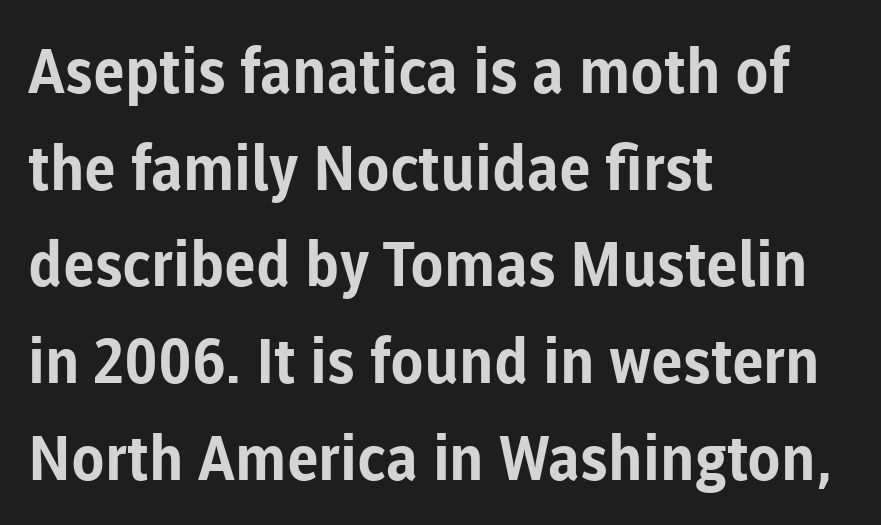
The image shows 62 px bold sans-serif type, upright; set left-aligned, normal line spacing (1.56x), normal letter spacing, not underlined; low stroke contrast and a medium x-height.
